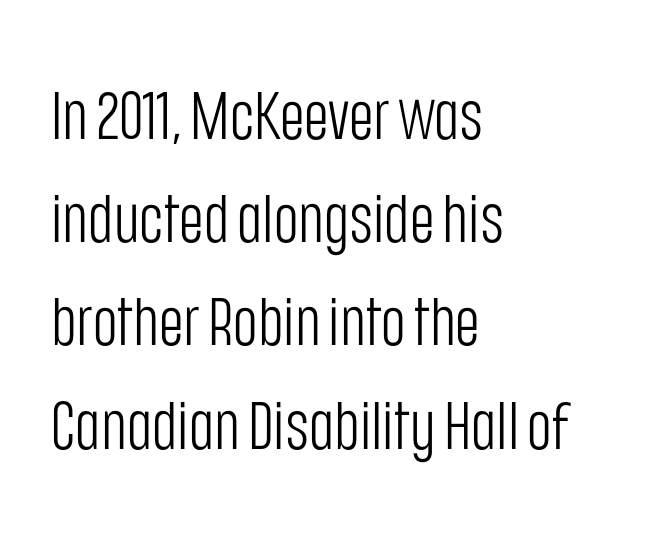
The string is rendered with underlining switched off. No italicization has been applied; the sample stays upright. This sample has the flowing, uneven cadence of proportional lettering. Does the leading feel generous? No, just average. Horizontally, the lines are justified to the leading edge only.
